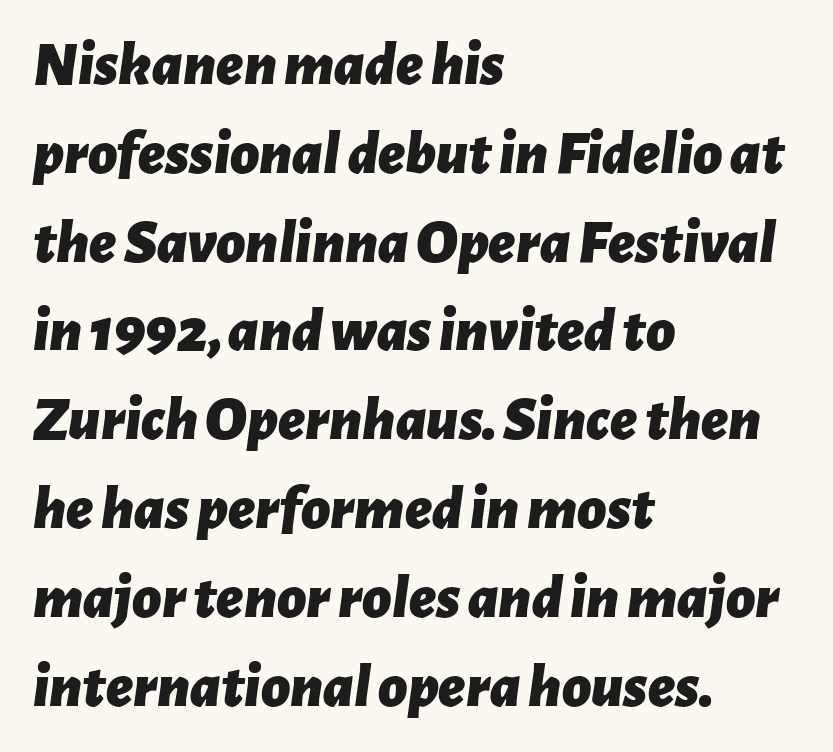
{"italic": "yes", "lean": "right", "slant_degrees": 7, "bold": "yes", "weight": "bold", "width": "normal", "stroke_contrast": "low", "x_height": "medium", "monospaced": "no", "underline": "no", "align": "left", "line_spacing": "normal", "line_spacing_ratio": 1.41, "letter_spacing": "normal", "letter_spacing_em": 0.0, "glyph_px": 63}
